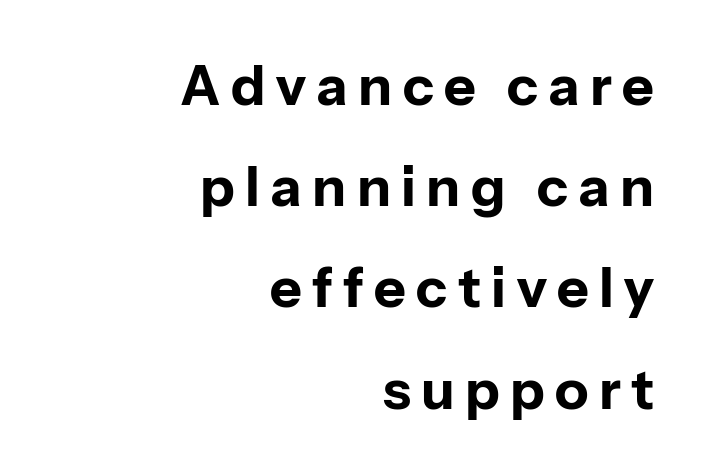
Q: Is the text bold? A: Yes.
Q: Is the text italic (slanted)? A: No, it is upright.
Q: Is the typeface a serif or a sans-serif typeface? A: Sans-serif.
Q: Is the text underlined? A: No.
Q: How is the paragraph aligned? A: Right-aligned.
Q: Width (condensed, normal, or wide)? A: Normal.
Q: Stroke contrast? A: Low.
Q: x-height? A: Medium.
Q: Monospaced? A: No.
